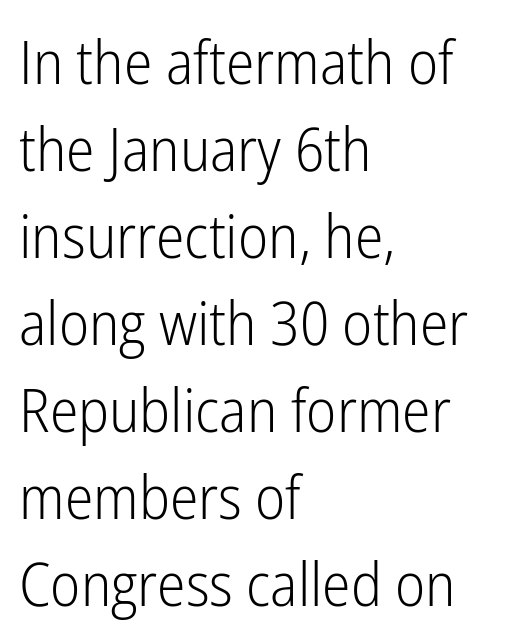
{"serif": "no", "italic": "no", "bold": "no", "weight": "light", "width": "condensed", "stroke_contrast": "low", "x_height": "medium", "monospaced": "no", "underline": "no", "align": "left", "line_spacing": "normal", "line_spacing_ratio": 1.45, "letter_spacing": "normal", "letter_spacing_em": 0.0, "glyph_px": 60}
